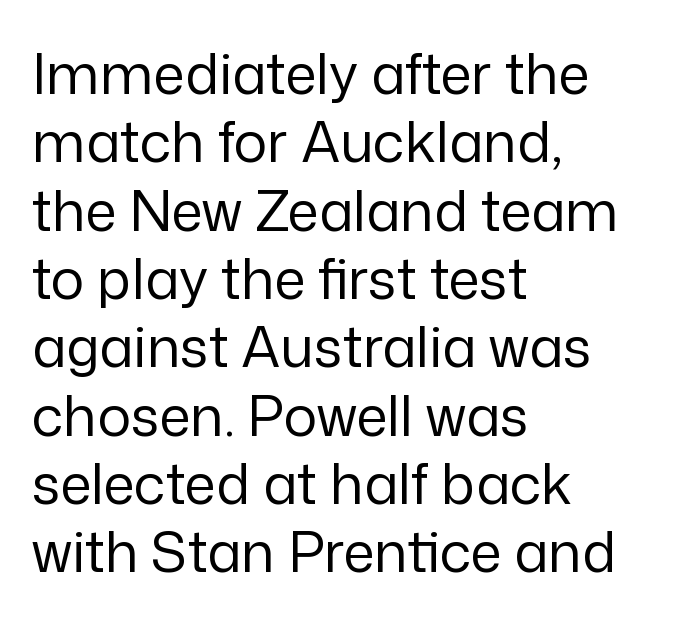
The string is rendered with underlining switched off. The paragraph shown leans on its left margin. Think of a printed novel: that variable character pitch is what you see here. A quiet, ordinary-to-light weight characterises the typeface. Notice how the stems are strictly vertical — no italics here.
